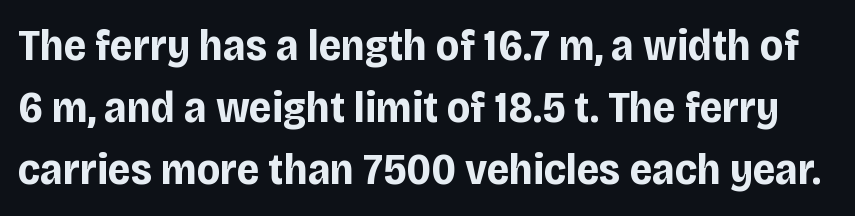
{"serif": "no", "italic": "no", "bold": "yes", "weight": "bold", "width": "condensed", "stroke_contrast": "low", "x_height": "large", "monospaced": "no", "underline": "no", "line_spacing": "normal", "line_spacing_ratio": 1.38, "letter_spacing": "normal", "letter_spacing_em": 0.0, "glyph_px": 45}
